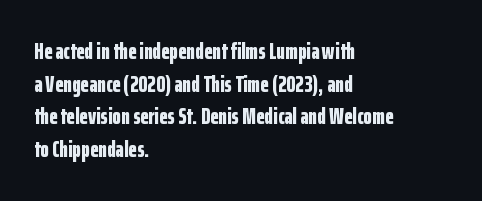
{"italic": "no", "bold": "yes", "underline": "no", "align": "left", "line_spacing": "normal", "line_spacing_ratio": 1.48, "letter_spacing": "normal", "letter_spacing_em": 0.0, "glyph_px": 22}
